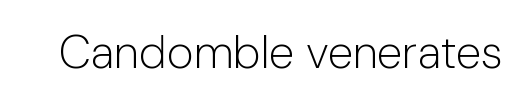
Q: Is the text bold? A: No.
Q: Is the text italic (slanted)? A: No, it is upright.
Q: Is the typeface a serif or a sans-serif typeface? A: Sans-serif.
Q: Is the text underlined? A: No.
Q: Is the spacing between letters normal or unusually wide? A: Normal.
Q: Width (condensed, normal, or wide)? A: Normal.
Q: Stroke contrast? A: Low.
Q: x-height? A: Medium.
Q: Monospaced? A: No.
